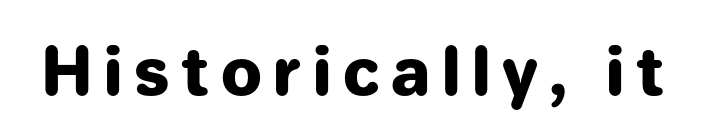
Is this a sans? Yes — the strokes have no serifs. Rendered with straight, roman letterforms. These lines are rendered in a variable-pitch font. The foot of each line stays bare and open. Students, this is bold: see how much ink each stroke carries.
